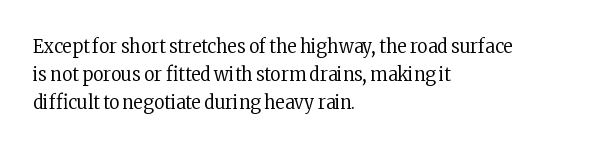
The image shows 20 px text type, upright; set left-aligned, normal line spacing (1.41x), normal letter spacing, not underlined.
